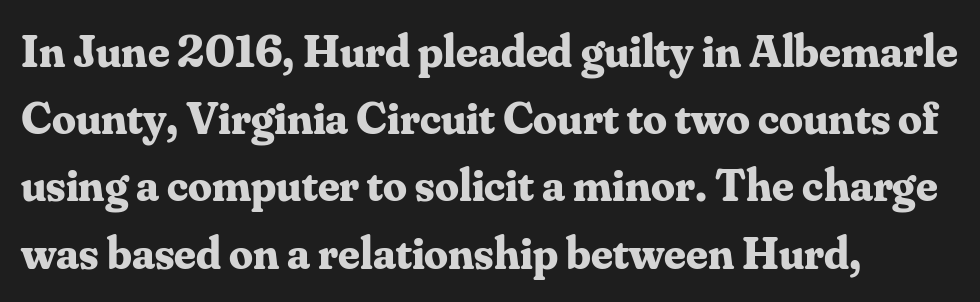
Q: Is the text bold? A: Yes.
Q: Is the text italic (slanted)? A: No, it is upright.
Q: Is the typeface a serif or a sans-serif typeface? A: Serif.
Q: Is the text underlined? A: No.
Q: How is the paragraph aligned? A: Left-aligned.
Q: Is the spacing between letters normal or unusually wide? A: Normal.
Q: Is the spacing between lines tight, normal or loose? A: Normal.
Q: Width (condensed, normal, or wide)? A: Normal.
Q: Stroke contrast? A: Medium.
Q: x-height? A: Small.
Q: Monospaced? A: No.
